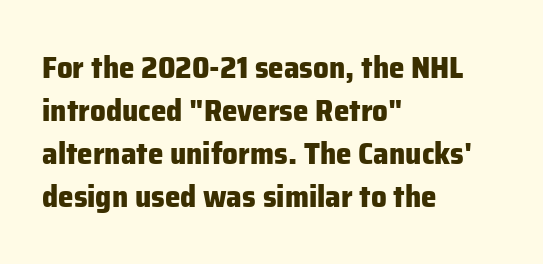
{"serif": "no", "italic": "no", "bold": "yes", "weight": "heavy", "width": "normal", "stroke_contrast": "low", "x_height": "medium", "monospaced": "no", "underline": "no", "align": "left", "line_spacing": "normal", "line_spacing_ratio": 1.39, "letter_spacing": "normal", "letter_spacing_em": 0.0, "glyph_px": 31}
